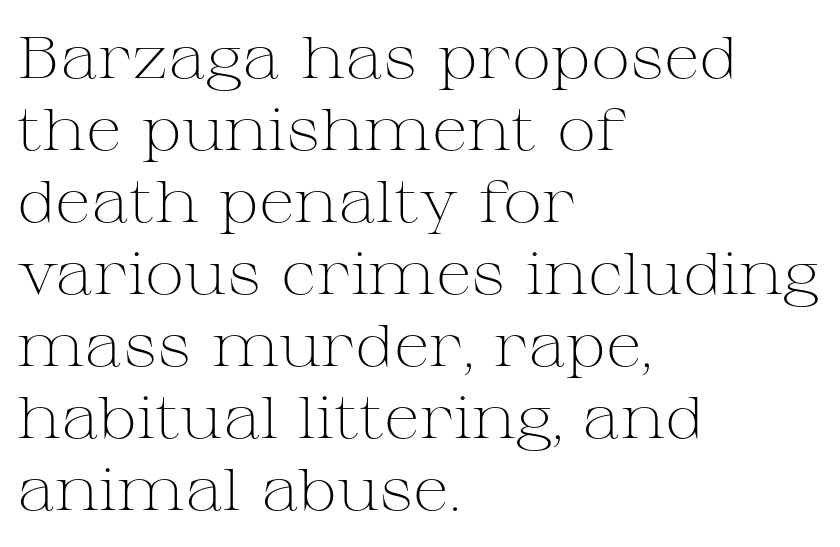
{"serif": "yes", "italic": "no", "bold": "no", "weight": "light", "width": "wide", "stroke_contrast": "medium", "x_height": "medium", "monospaced": "no", "underline": "no", "align": "left", "line_spacing_ratio": 1.22, "letter_spacing": "normal", "letter_spacing_em": 0.0, "glyph_px": 59}
